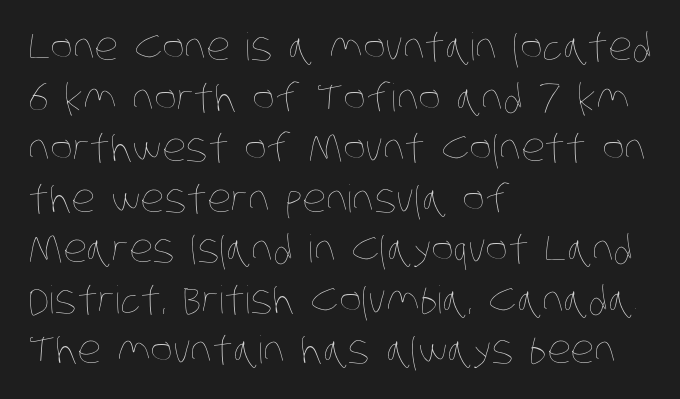
{"bold": "no", "weight": "thin", "width": "condensed", "stroke_contrast": "low", "x_height": "large", "monospaced": "no", "underline": "no", "align": "left", "line_spacing": "normal", "line_spacing_ratio": 1.33, "letter_spacing": "normal", "letter_spacing_em": 0.0, "glyph_px": 38}
